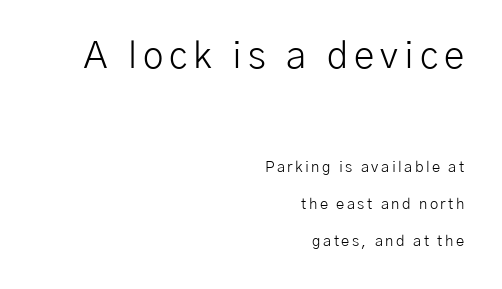
{"serif": "no", "italic": "no", "bold": "no", "weight": "light", "width": "normal", "stroke_contrast": "low", "x_height": "medium", "monospaced": "no", "underline": "no", "align": "right", "line_spacing": "loose", "line_spacing_ratio": 2.49, "larger_block": "first", "size_ratio": 2.47, "glyph_px": 37}
